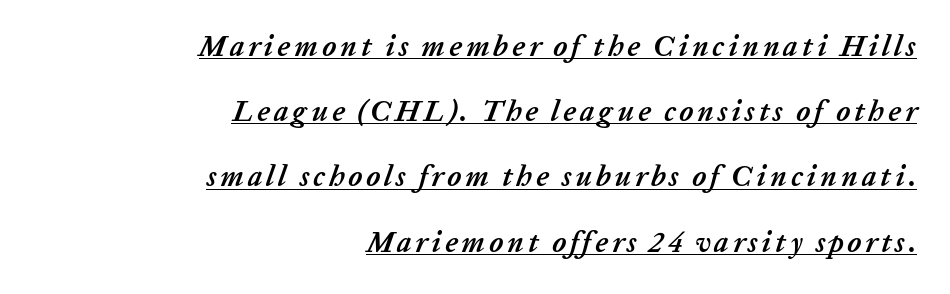
{"italic": "yes", "lean": "right", "slant_degrees": 20, "bold": "yes", "weight": "semibold", "width": "normal", "stroke_contrast": "low", "x_height": "medium", "monospaced": "no", "underline": "yes", "align": "right", "line_spacing": "loose", "line_spacing_ratio": 2.25, "glyph_px": 29}
